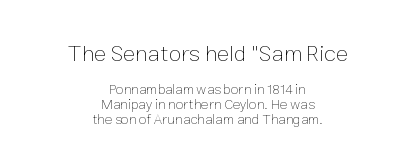
The image shows 23 px text type, upright; set centered, tight line spacing (1.08x), normal letter spacing, not underlined; the first (top) block is 1.64x larger.
